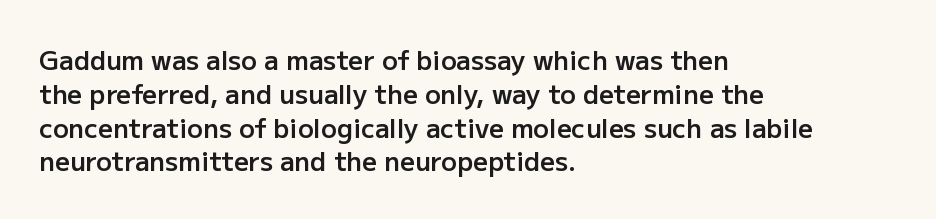
The image shows 26 px text type, upright; set left-aligned, normal line spacing (1.3x), normal letter spacing, not underlined.
